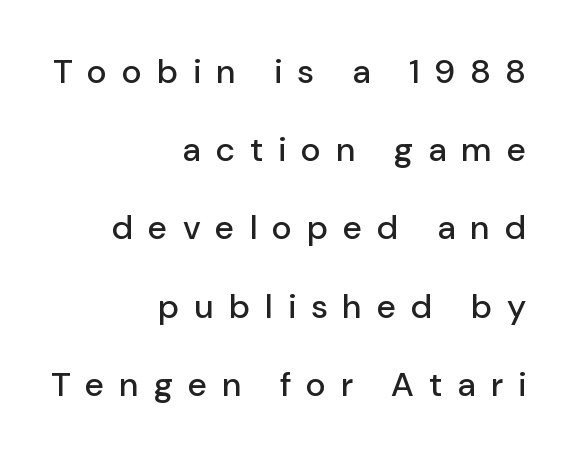
The image shows 34 px sans-serif type, upright; set right-aligned, loose line spacing (2.3x), unusually wide letter spacing (+0.44 em), not underlined; low stroke contrast and a medium x-height.
